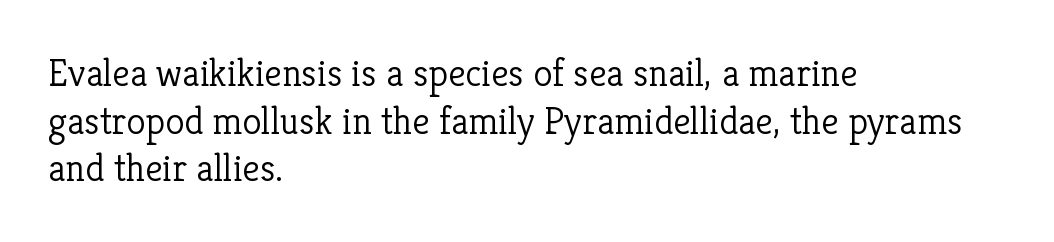
{"serif": "yes", "italic": "no", "bold": "no", "weight": "light", "width": "normal", "stroke_contrast": "low", "x_height": "medium", "monospaced": "no", "underline": "no", "align": "left", "line_spacing_ratio": 1.22, "letter_spacing": "normal", "letter_spacing_em": 0.0, "glyph_px": 39}
